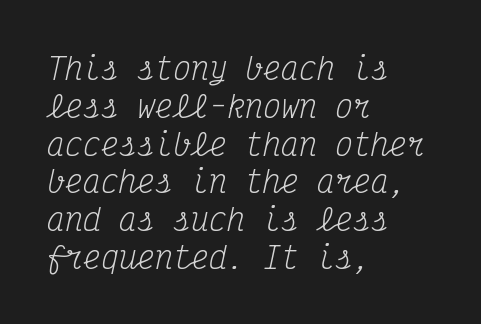
Nobody drew a line under any word here. Check where the strokes stop: tiny serifs finish them off. These lines sit exactly where default settings would place them. It's the slanting kind of type. The passage shown is not bold in any degree. The rag falls on the right side of this text block.
